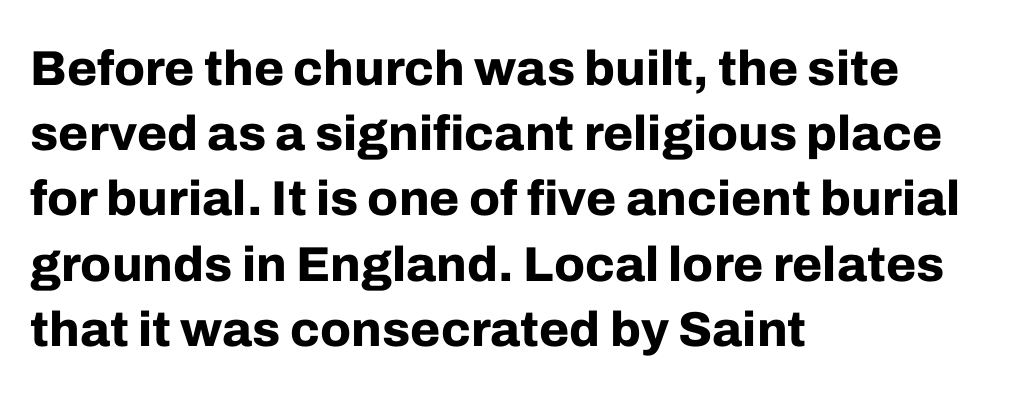
Q: Is the text bold? A: Yes.
Q: Is the text italic (slanted)? A: No, it is upright.
Q: Is the typeface a serif or a sans-serif typeface? A: Sans-serif.
Q: Is the text underlined? A: No.
Q: How is the paragraph aligned? A: Left-aligned.
Q: Is the spacing between letters normal or unusually wide? A: Normal.
Q: Is the spacing between lines tight, normal or loose? A: Normal.
Q: Width (condensed, normal, or wide)? A: Normal.
Q: Stroke contrast? A: Low.
Q: x-height? A: Medium.
Q: Monospaced? A: No.
